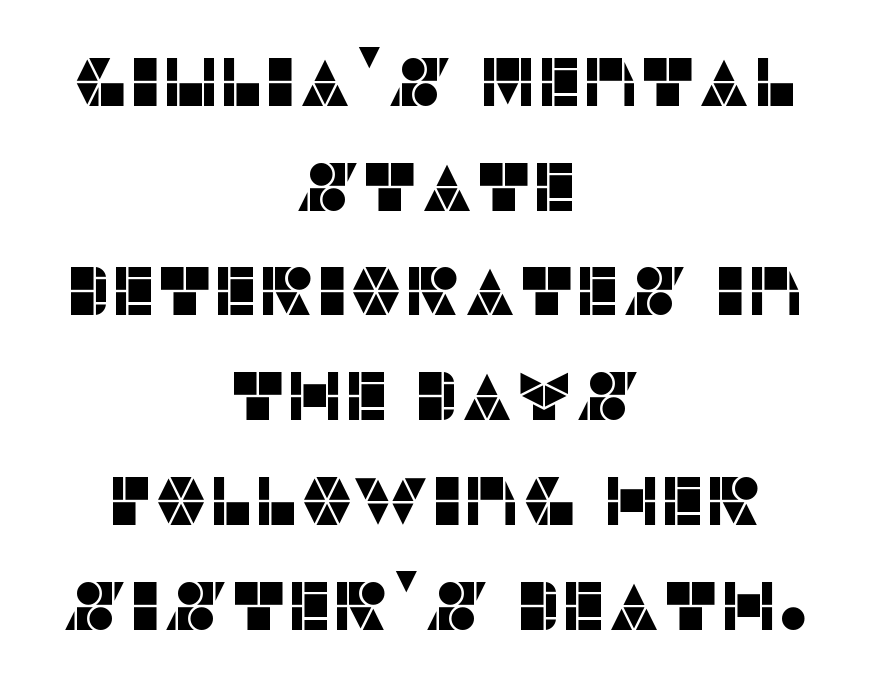
{"serif": "no", "italic": "no", "width": "normal", "stroke_contrast": "low", "x_height": "large", "monospaced": "no", "underline": "no", "align": "center", "line_spacing": "normal", "line_spacing_ratio": 1.54, "letter_spacing": "normal", "letter_spacing_em": 0.0, "glyph_px": 68}
